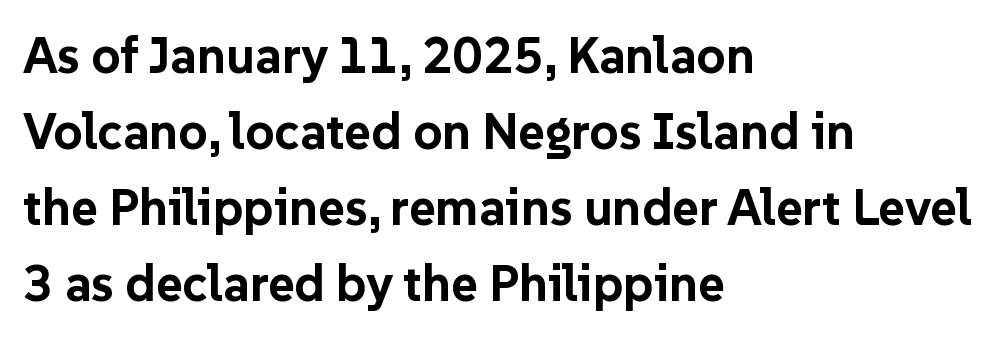
{"serif": "no", "italic": "no", "bold": "yes", "weight": "bold", "width": "normal", "stroke_contrast": "low", "x_height": "medium", "monospaced": "no", "underline": "no", "align": "left", "line_spacing": "normal", "line_spacing_ratio": 1.49, "letter_spacing": "normal", "letter_spacing_em": 0.0, "glyph_px": 51}
